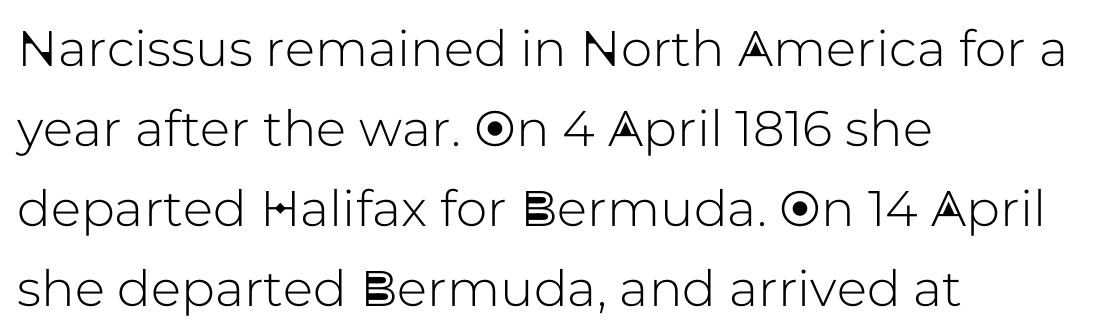
The image shows 50 px sans-serif type, upright; set left-aligned, normal line spacing (1.6x), normal letter spacing, not underlined; low stroke contrast and a medium x-height.
